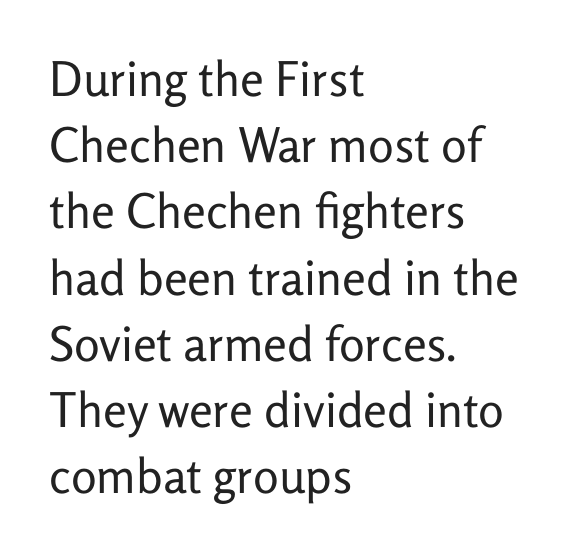
The image shows 48 px regular-weight sans-serif type, upright; set left-aligned, normal line spacing (1.38x), normal letter spacing, not underlined; low stroke contrast and a medium x-height.
